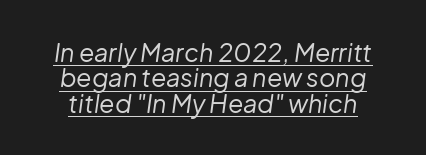
The image shows 25 px text type, italic (leaning right); set tight line spacing (1.02x), normal letter spacing, underlined.
